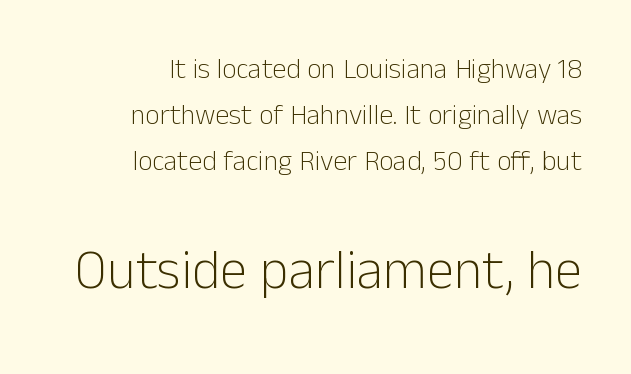
{"serif": "no", "italic": "no", "bold": "no", "weight": "light", "width": "normal", "stroke_contrast": "low", "x_height": "medium", "monospaced": "no", "underline": "no", "align": "right", "line_spacing": "normal", "line_spacing_ratio": 1.65, "letter_spacing": "normal", "letter_spacing_em": 0.0, "larger_block": "second", "size_ratio": 1.96, "glyph_px": 55}
